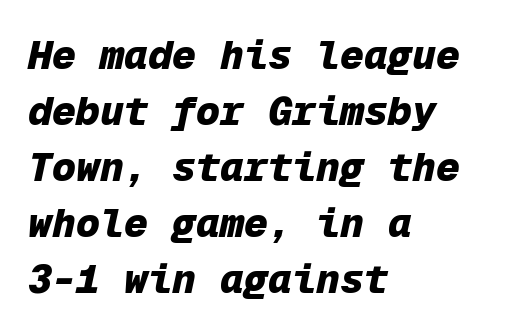
The image shows 40 px heavy type, italic (leaning right), monospaced; set left-aligned, normal line spacing (1.4x), normal letter spacing, not underlined; low stroke contrast and a medium x-height.
